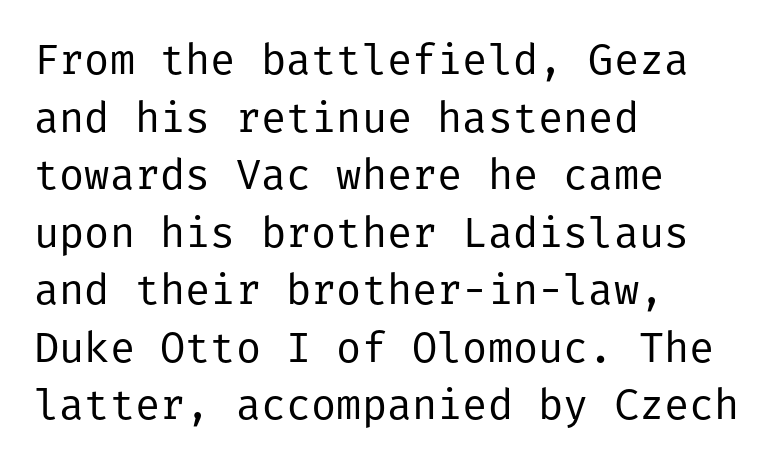
{"serif": "no", "italic": "no", "bold": "no", "weight": "regular", "width": "normal", "stroke_contrast": "low", "x_height": "medium", "underline": "no", "align": "left", "line_spacing": "normal", "line_spacing_ratio": 1.37, "letter_spacing": "normal", "letter_spacing_em": 0.0, "glyph_px": 42}
